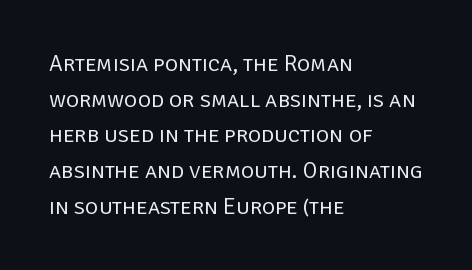
{"italic": "no", "bold": "no", "underline": "no", "align": "left", "line_spacing": "normal", "line_spacing_ratio": 1.55, "letter_spacing": "normal", "letter_spacing_em": 0.0, "glyph_px": 23}
